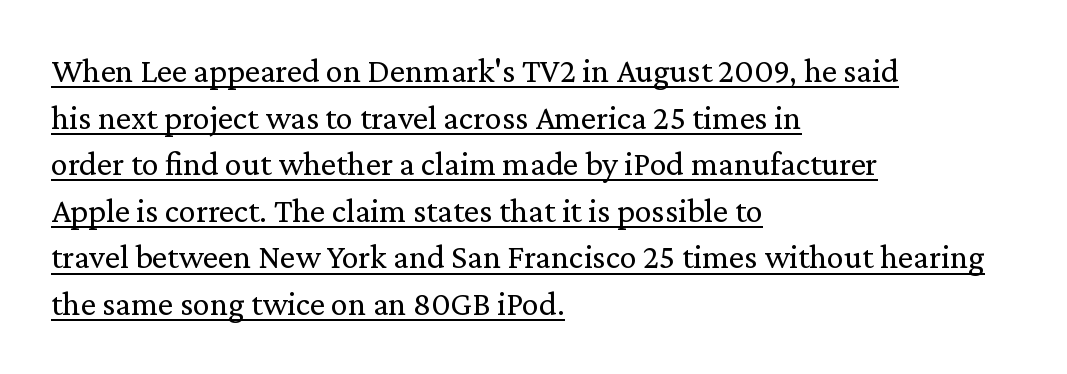
If you drew a ruler down the left edge, every line would touch it. The block of text has a typical density, with ordinary space between rows. If you drew a line through each stem, it would be perfectly vertical. These lines are rendered in a variable-pitch font. Compared with undecorated copy, this sample adds a rule below the words. The passage shown is typeset with a serif family.
